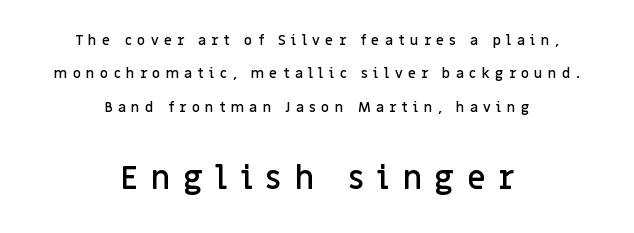
Q: Is the text bold? A: Semi-bold.
Q: Is the text italic (slanted)? A: No, it is upright.
Q: Is the typeface a serif or a sans-serif typeface? A: Sans-serif.
Q: Is the text underlined? A: No.
Q: How is the paragraph aligned? A: Centered.
Q: Is the spacing between letters normal or unusually wide? A: Unusually wide.
Q: Is the spacing between lines tight, normal or loose? A: Loose.
Q: Which block of text is set in a larger size, the first (top) or the second (bottom)? A: The second (bottom) one.
Q: Width (condensed, normal, or wide)? A: Normal.
Q: Stroke contrast? A: Low.
Q: x-height? A: Large.
Q: Monospaced? A: No.
